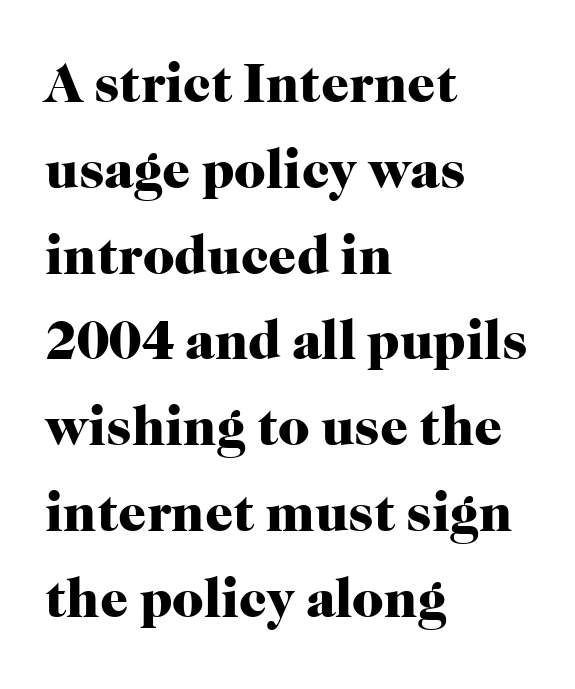
The image shows 55 px heavy serif type, upright; set left-aligned, normal line spacing (1.56x), normal letter spacing, not underlined; high stroke contrast and a medium x-height.
